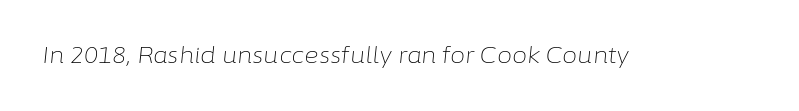
{"italic": "yes", "lean": "right", "slant_degrees": 6, "bold": "no", "underline": "no", "letter_spacing": "normal", "letter_spacing_em": 0.0, "glyph_px": 22}
